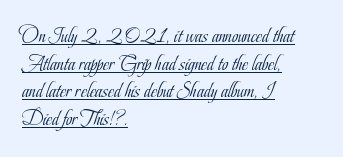
{"bold": "no", "underline": "yes", "align": "left", "line_spacing": "normal", "line_spacing_ratio": 1.32, "letter_spacing": "normal", "letter_spacing_em": 0.0, "glyph_px": 21}
